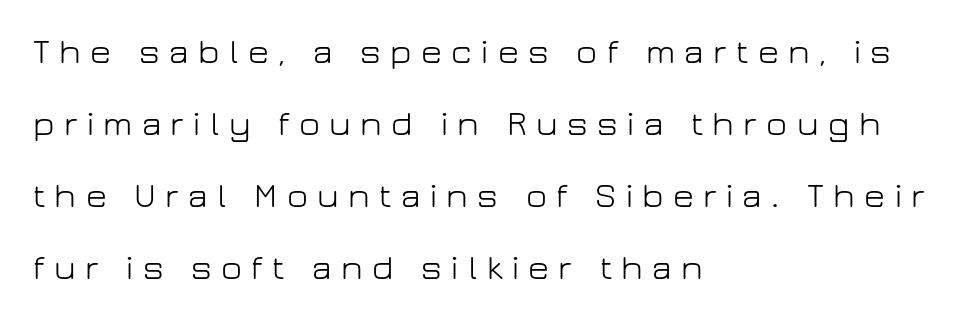
The image shows 36 px light sans-serif type, upright; set left-aligned, loose line spacing (2.0x), unusually wide letter spacing (+0.26 em), not underlined; low stroke contrast and a medium x-height.
